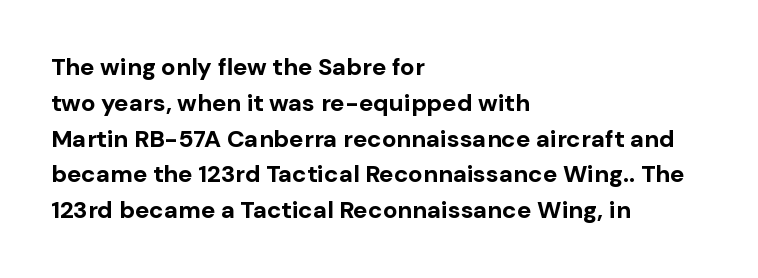
The image shows 24 px bold type, upright; set left-aligned, normal line spacing (1.49x), normal letter spacing, not underlined.
